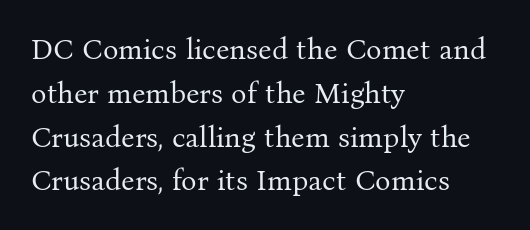
{"serif": "yes", "italic": "no", "bold": "no", "weight": "regular", "width": "normal", "stroke_contrast": "medium", "x_height": "medium", "monospaced": "no", "underline": "no", "align": "left", "line_spacing": "normal", "line_spacing_ratio": 1.51, "letter_spacing": "normal", "letter_spacing_em": 0.0, "glyph_px": 29}
